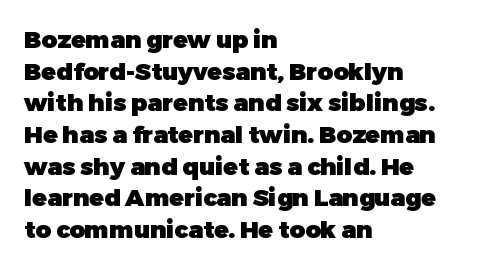
Q: Is the text bold? A: Yes.
Q: Is the text italic (slanted)? A: No, it is upright.
Q: Is the text underlined? A: No.
Q: How is the paragraph aligned? A: Left-aligned.
Q: Is the spacing between letters normal or unusually wide? A: Normal.
Q: Is the spacing between lines tight, normal or loose? A: Normal.
